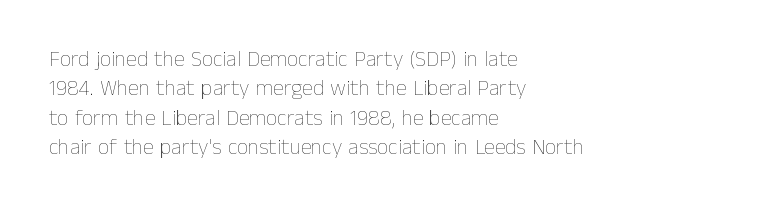
Bare-footed words on every line. Every stem runs plumb, perpendicular to the baseline. The typesetting does not lean heavy: it is not bold. Tracking value appears to be zero — textbook default spacing. The vertical gap from one line to the next is medium.
